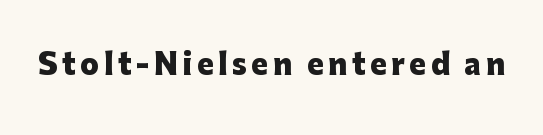
{"serif": "no", "italic": "no", "bold": "yes", "weight": "heavy", "width": "normal", "stroke_contrast": "low", "x_height": "medium", "monospaced": "no", "underline": "no", "glyph_px": 28}
